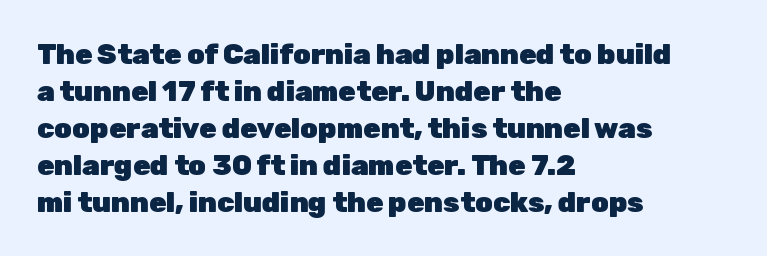
Q: Is the text bold? A: Yes.
Q: Is the text italic (slanted)? A: No, it is upright.
Q: Is the typeface a serif or a sans-serif typeface? A: Sans-serif.
Q: Is the text underlined? A: No.
Q: How is the paragraph aligned? A: Left-aligned.
Q: Is the spacing between letters normal or unusually wide? A: Normal.
Q: Is the spacing between lines tight, normal or loose? A: Normal.
Q: Width (condensed, normal, or wide)? A: Normal.
Q: Stroke contrast? A: Low.
Q: x-height? A: Medium.
Q: Monospaced? A: No.
